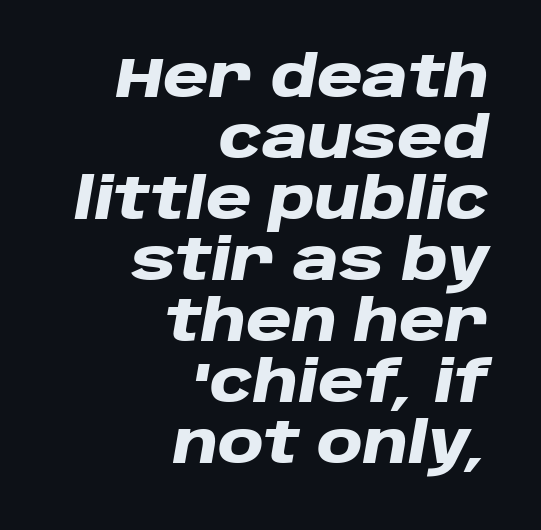
{"italic": "yes", "lean": "right", "slant_degrees": 10, "bold": "yes", "weight": "heavy", "width": "wide", "stroke_contrast": "low", "x_height": "large", "monospaced": "no", "underline": "no", "align": "right", "line_spacing": "tight", "line_spacing_ratio": 1.09, "letter_spacing": "normal", "letter_spacing_em": 0.0, "glyph_px": 56}
